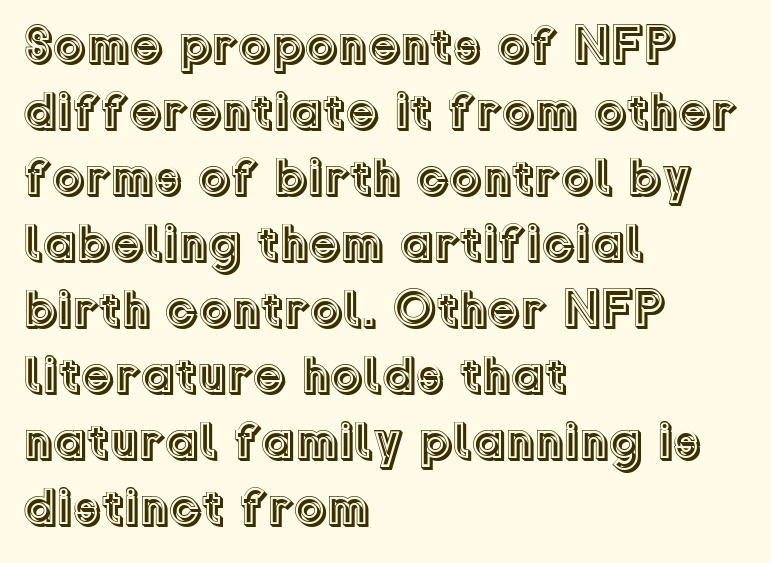
The image shows 52 px text type, upright; set left-aligned, normal line spacing (1.27x), normal letter spacing, not underlined; a medium x-height.
